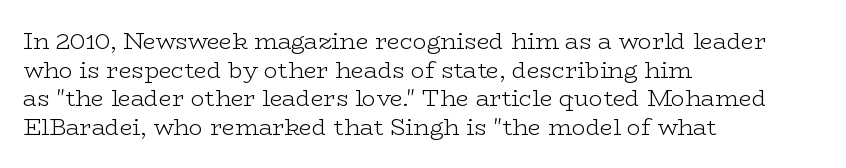
The image shows 23 px text type, upright; set left-aligned, line spacing 1.24x, normal letter spacing, not underlined.
